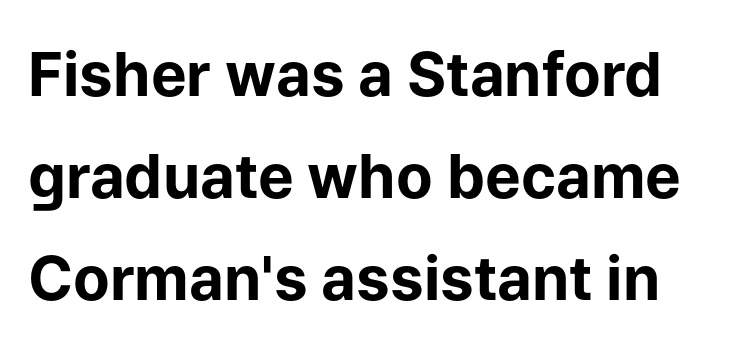
{"serif": "no", "italic": "no", "bold": "yes", "weight": "bold", "width": "normal", "stroke_contrast": "low", "x_height": "medium", "monospaced": "no", "underline": "no", "line_spacing": "normal", "line_spacing_ratio": 1.7, "letter_spacing": "normal", "letter_spacing_em": 0.0, "glyph_px": 60}
